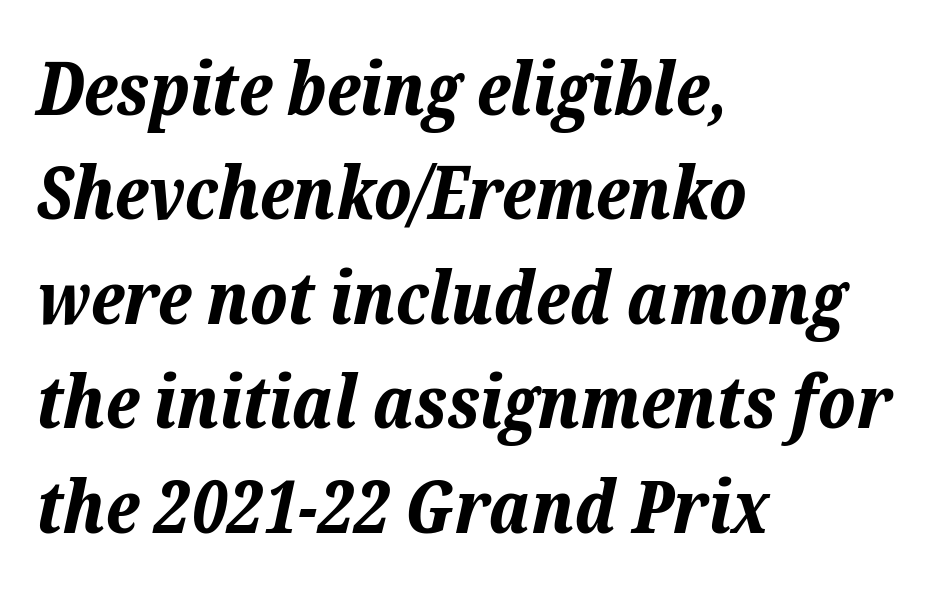
Q: Is the text bold? A: Yes.
Q: Is the text italic (slanted)? A: Yes, it leans right by about 12 degrees.
Q: Is the text underlined? A: No.
Q: How is the paragraph aligned? A: Left-aligned.
Q: Is the spacing between letters normal or unusually wide? A: Normal.
Q: Is the spacing between lines tight, normal or loose? A: Normal.
Q: Width (condensed, normal, or wide)? A: Normal.
Q: Stroke contrast? A: Low.
Q: x-height? A: Medium.
Q: Monospaced? A: No.
